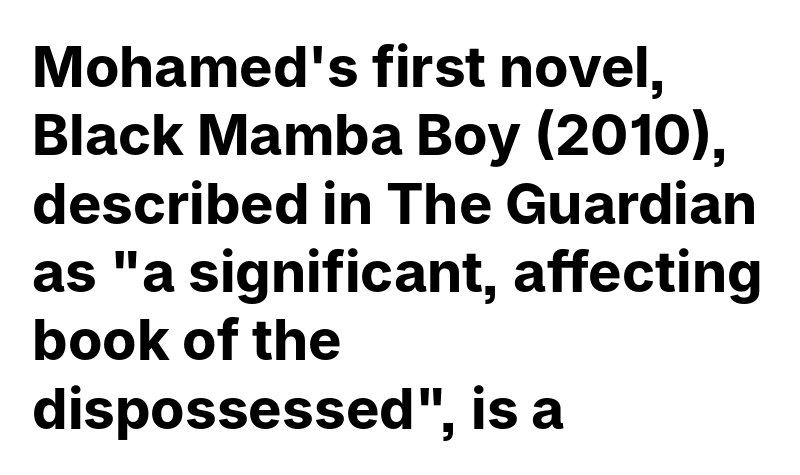
Q: Is the text bold? A: Yes.
Q: Is the text italic (slanted)? A: No, it is upright.
Q: Is the typeface a serif or a sans-serif typeface? A: Sans-serif.
Q: Is the text underlined? A: No.
Q: How is the paragraph aligned? A: Left-aligned.
Q: Is the spacing between letters normal or unusually wide? A: Normal.
Q: Width (condensed, normal, or wide)? A: Normal.
Q: Stroke contrast? A: Low.
Q: x-height? A: Medium.
Q: Monospaced? A: No.
